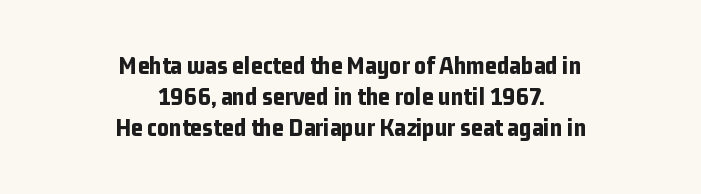
Q: Is the text bold? A: Yes.
Q: Is the text italic (slanted)? A: No, it is upright.
Q: Is the text underlined? A: No.
Q: How is the paragraph aligned? A: Centered.
Q: Is the spacing between letters normal or unusually wide? A: Normal.
